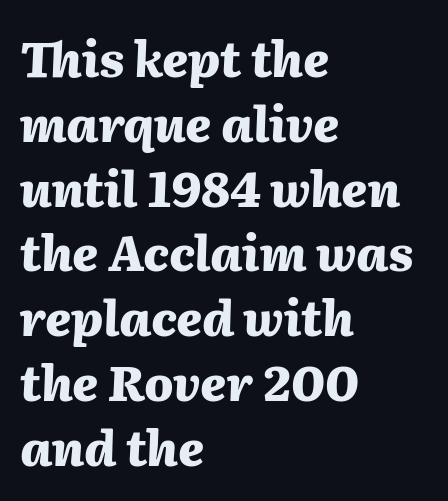
Q: Is the text bold? A: Yes.
Q: Is the text italic (slanted)? A: Yes, it leans right by about 2 degrees.
Q: Is the text underlined? A: No.
Q: How is the paragraph aligned? A: Left-aligned.
Q: Is the spacing between letters normal or unusually wide? A: Normal.
Q: Is the spacing between lines tight, normal or loose? A: Normal.
Q: Width (condensed, normal, or wide)? A: Normal.
Q: Stroke contrast? A: Medium.
Q: x-height? A: Medium.
Q: Monospaced? A: No.
